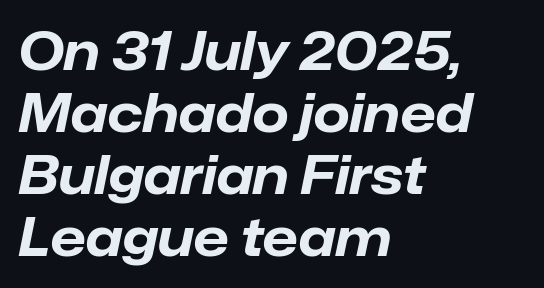
Q: Is the text bold? A: Yes.
Q: Is the text italic (slanted)? A: Yes, it leans right by about 12 degrees.
Q: Is the text underlined? A: No.
Q: How is the paragraph aligned? A: Left-aligned.
Q: Is the spacing between letters normal or unusually wide? A: Normal.
Q: Width (condensed, normal, or wide)? A: Normal.
Q: Stroke contrast? A: Low.
Q: x-height? A: Medium.
Q: Monospaced? A: No.
